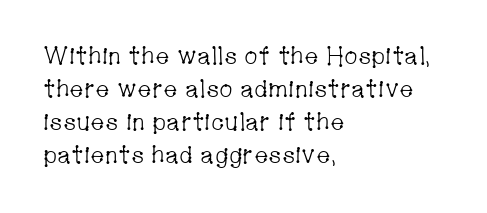
Q: Is the text bold? A: No.
Q: Is the text italic (slanted)? A: No, it is upright.
Q: Is the text underlined? A: No.
Q: How is the paragraph aligned? A: Left-aligned.
Q: Is the spacing between letters normal or unusually wide? A: Normal.
Q: Is the spacing between lines tight, normal or loose? A: Normal.
